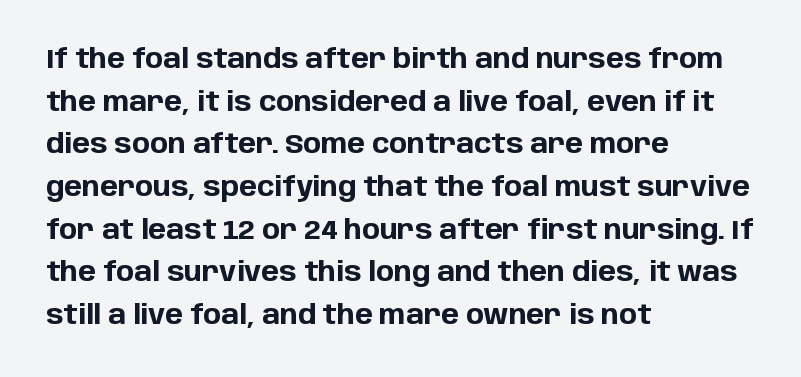
{"italic": "no", "bold": "yes", "underline": "no", "align": "left", "line_spacing": "normal", "line_spacing_ratio": 1.58, "letter_spacing": "normal", "letter_spacing_em": 0.0, "glyph_px": 27}
